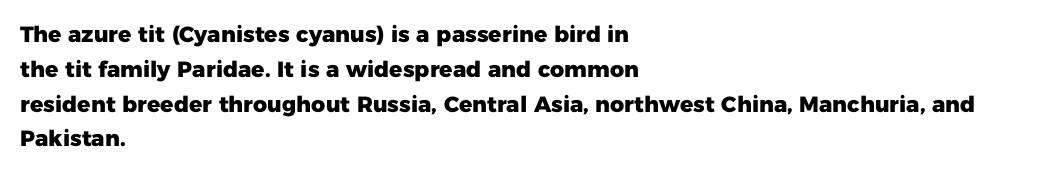
The image shows 22 px bold type, upright; set left-aligned, normal line spacing (1.58x), normal letter spacing, not underlined.
